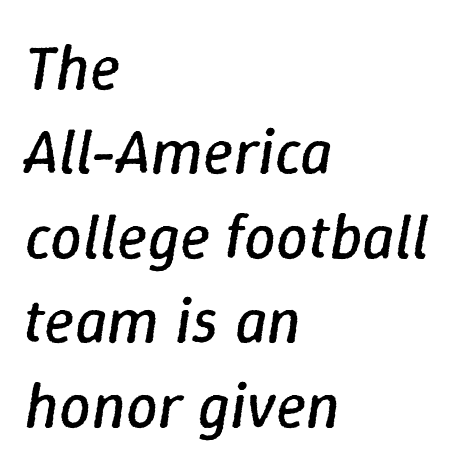
{"italic": "yes", "lean": "right", "slant_degrees": 9, "bold": "no", "weight": "regular", "width": "normal", "stroke_contrast": "low", "x_height": "medium", "monospaced": "no", "underline": "no", "align": "left", "line_spacing": "normal", "line_spacing_ratio": 1.34, "letter_spacing": "normal", "letter_spacing_em": 0.0, "glyph_px": 63}
